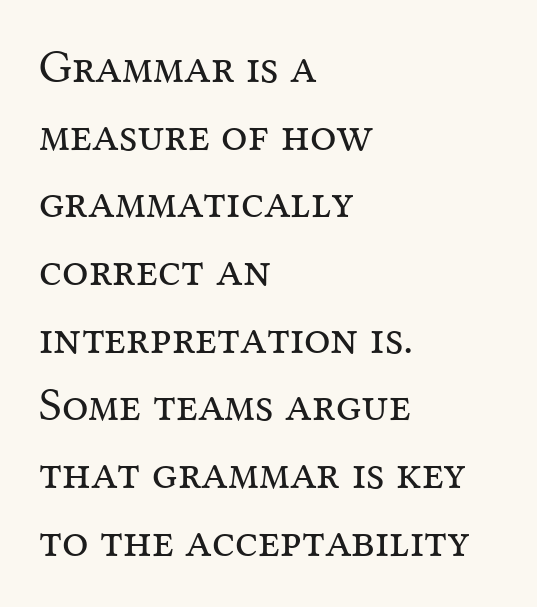
The paragraph shown leans on its left margin. The face looks like a standard text weight, possibly lighter. The zone under the glyphs is completely vacant. Unlike a clean sans, this face finishes its strokes with serifs.
